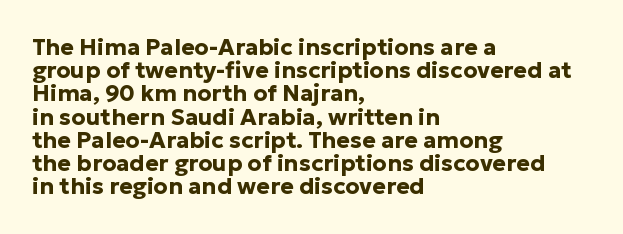
Q: Is the text bold? A: Yes.
Q: Is the text italic (slanted)? A: No, it is upright.
Q: Is the text underlined? A: No.
Q: How is the paragraph aligned? A: Left-aligned.
Q: Is the spacing between letters normal or unusually wide? A: Normal.
Q: Is the spacing between lines tight, normal or loose? A: Tight.
